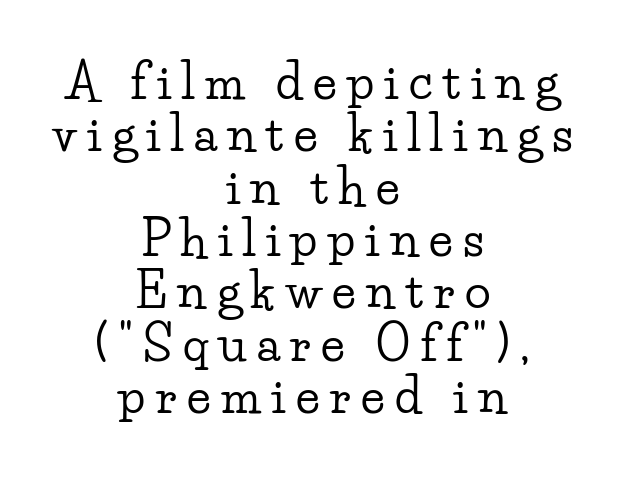
Q: Is the text italic (slanted)? A: No, it is upright.
Q: Is the typeface a serif or a sans-serif typeface? A: Serif.
Q: Is the text underlined? A: No.
Q: How is the paragraph aligned? A: Centered.
Q: Is the spacing between letters normal or unusually wide? A: Unusually wide.
Q: Is the spacing between lines tight, normal or loose? A: Tight.
Q: Width (condensed, normal, or wide)? A: Wide.
Q: Stroke contrast? A: Low.
Q: x-height? A: Small.
Q: Monospaced? A: No.
